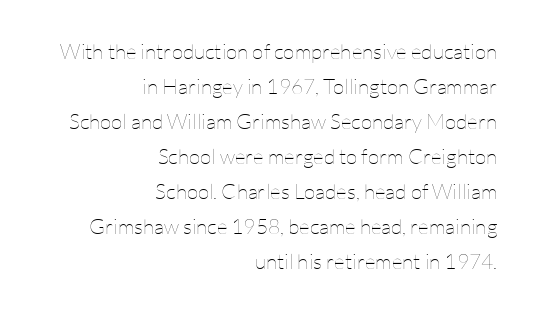
{"italic": "no", "bold": "no", "underline": "no", "align": "right", "line_spacing": "normal", "line_spacing_ratio": 1.67, "letter_spacing": "normal", "letter_spacing_em": 0.0, "glyph_px": 21}
